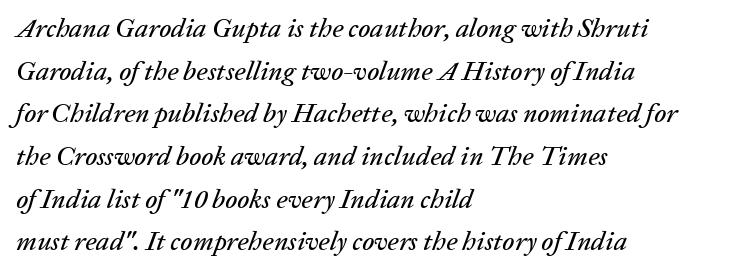
Q: Is the text italic (slanted)? A: Yes, it leans right by about 20 degrees.
Q: Is the text underlined? A: No.
Q: How is the paragraph aligned? A: Left-aligned.
Q: Is the spacing between letters normal or unusually wide? A: Normal.
Q: Is the spacing between lines tight, normal or loose? A: Normal.
